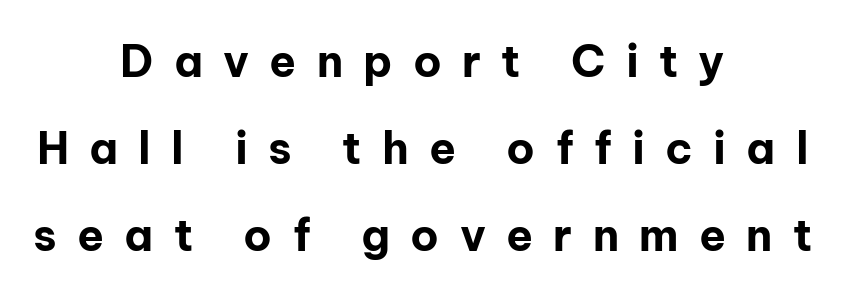
{"serif": "no", "italic": "no", "bold": "yes", "weight": "bold", "width": "normal", "stroke_contrast": "low", "x_height": "medium", "monospaced": "no", "underline": "no", "align": "center", "line_spacing": "loose", "line_spacing_ratio": 1.98, "letter_spacing": "wide", "letter_spacing_em": 0.46, "glyph_px": 44}
